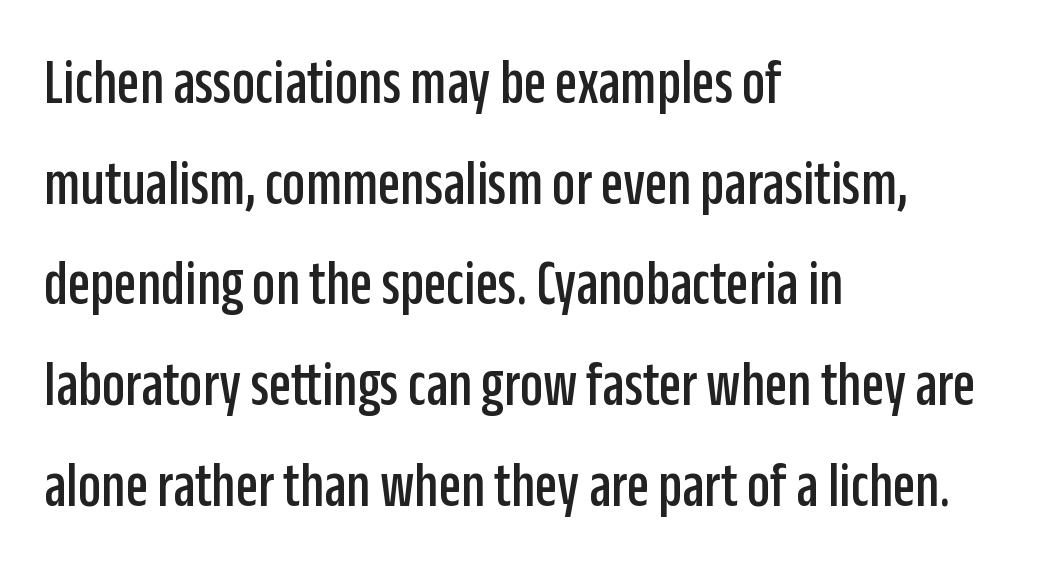
The image shows 65 px condensed sans-serif type, upright; set left-aligned, normal line spacing (1.55x), normal letter spacing, not underlined; low stroke contrast and a large x-height.
